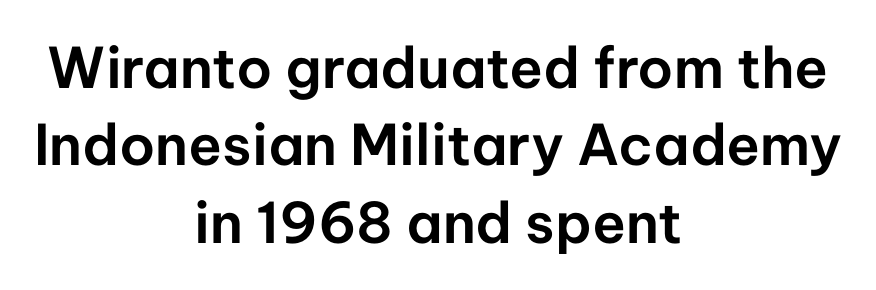
Q: Is the text italic (slanted)? A: No, it is upright.
Q: Is the typeface a serif or a sans-serif typeface? A: Sans-serif.
Q: Is the text underlined? A: No.
Q: How is the paragraph aligned? A: Centered.
Q: Is the spacing between letters normal or unusually wide? A: Normal.
Q: Is the spacing between lines tight, normal or loose? A: Normal.
Q: Width (condensed, normal, or wide)? A: Normal.
Q: Stroke contrast? A: Low.
Q: x-height? A: Medium.
Q: Monospaced? A: No.
